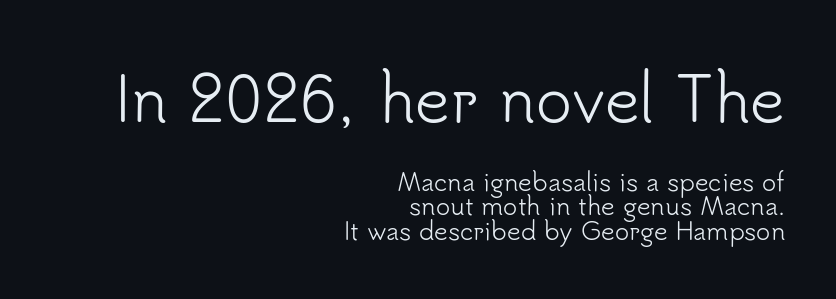
Q: Is the text bold? A: No.
Q: Is the text italic (slanted)? A: No, it is upright.
Q: Is the typeface a serif or a sans-serif typeface? A: Sans-serif.
Q: Is the text underlined? A: No.
Q: How is the paragraph aligned? A: Right-aligned.
Q: Is the spacing between letters normal or unusually wide? A: Normal.
Q: Is the spacing between lines tight, normal or loose? A: Tight.
Q: Which block of text is set in a larger size, the first (top) or the second (bottom)? A: The first (top) one.
Q: Width (condensed, normal, or wide)? A: Normal.
Q: Stroke contrast? A: Low.
Q: x-height? A: Small.
Q: Monospaced? A: No.
